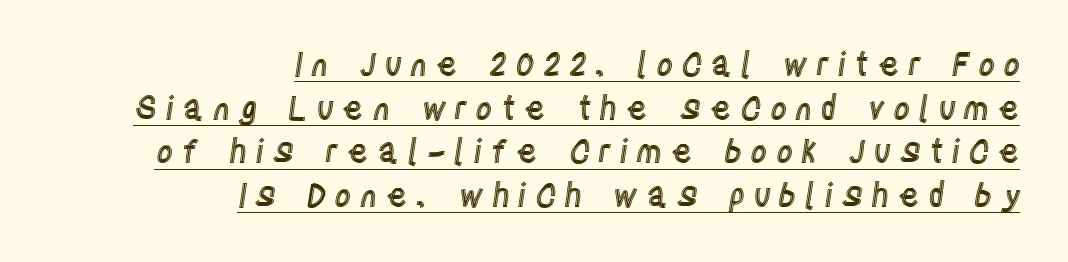
Q: Is the text italic (slanted)? A: Yes.
Q: Is the text underlined? A: Yes.
Q: How is the paragraph aligned? A: Right-aligned.
Q: Is the spacing between letters normal or unusually wide? A: Unusually wide.
Q: Is the spacing between lines tight, normal or loose? A: Normal.
Q: Width (condensed, normal, or wide)? A: Condensed.
Q: x-height? A: Large.
Q: Monospaced? A: No.
